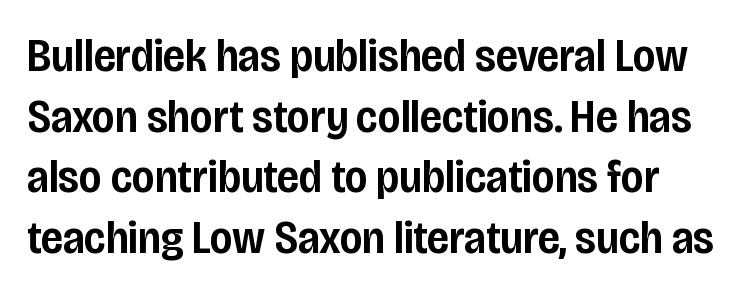
The tracking reads as untouched default to a designer's eye. The glyphs have the mass of a demibold cut, below bold. The text was rendered using a sans face with plain stroke endings. The specimen reads as upright at a glance. Do the characters align in a grid? No, the font is proportional. The space directly below the letters is spotless.
